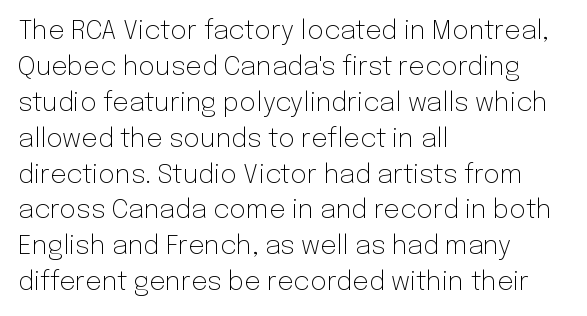
The characters are drawn with everyday or finer stroke widths. Line beginnings align vertically; line endings do not. Rule under the text: the space is simply empty. Words appear dense and cohesive because spacing is normal. Whoever set this chose a conventional vertical rhythm. Rendered with straight, roman letterforms.
